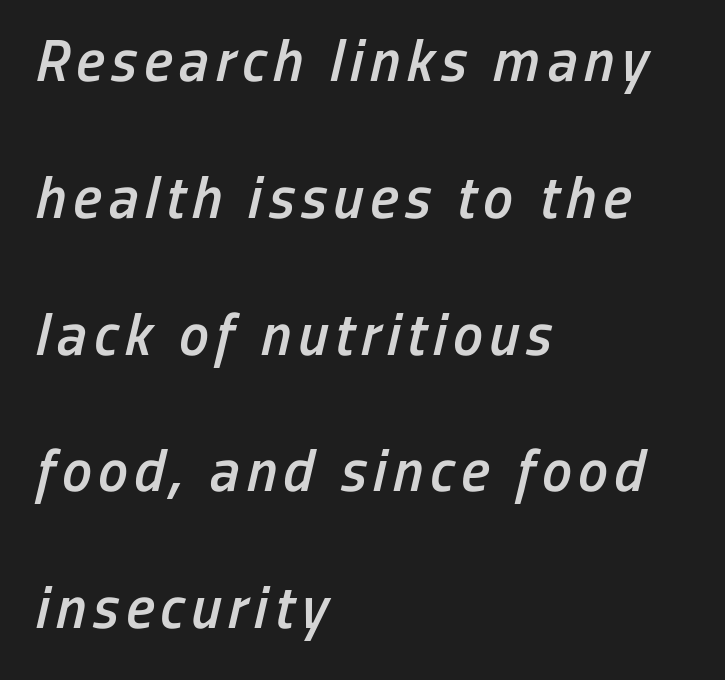
The image shows 60 px semibold, condensed type, italic (leaning right); set left-aligned, loose line spacing (2.28x), not underlined; low stroke contrast and a medium x-height.
